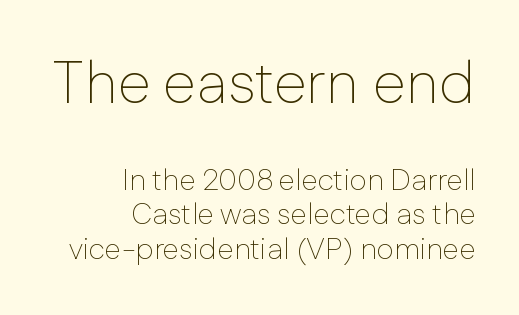
{"serif": "no", "italic": "no", "bold": "no", "weight": "thin", "width": "normal", "stroke_contrast": "low", "x_height": "medium", "monospaced": "no", "underline": "no", "align": "right", "line_spacing": "tight", "line_spacing_ratio": 1.15, "letter_spacing": "normal", "letter_spacing_em": 0.0, "larger_block": "first", "size_ratio": 2.0, "glyph_px": 60}
